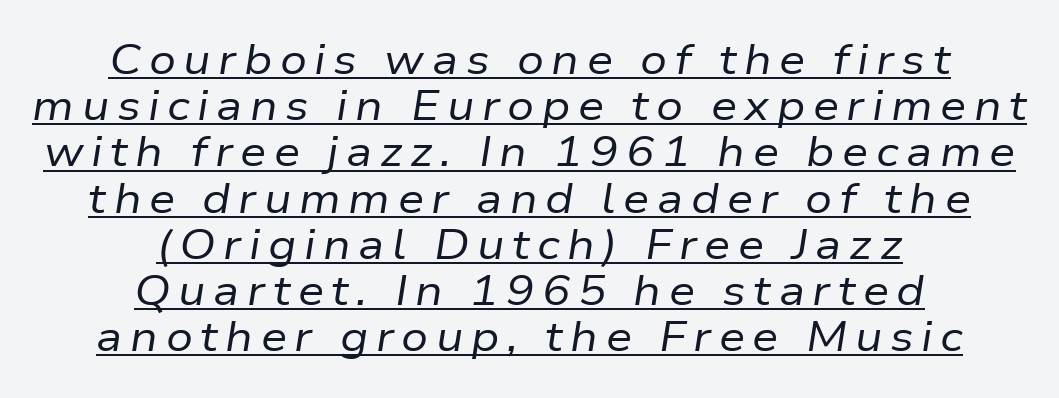
Q: Is the text bold? A: No.
Q: Is the text italic (slanted)? A: Yes, it leans right by about 9 degrees.
Q: Is the text underlined? A: Yes.
Q: How is the paragraph aligned? A: Centered.
Q: Is the spacing between lines tight, normal or loose? A: Tight.
Q: Width (condensed, normal, or wide)? A: Normal.
Q: Stroke contrast? A: Low.
Q: x-height? A: Medium.
Q: Monospaced? A: No.
